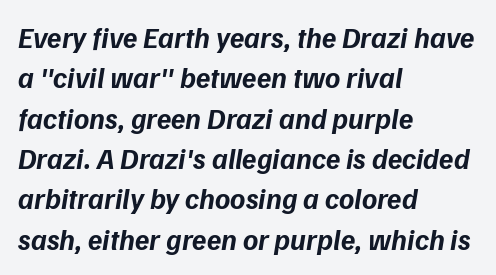
{"italic": "yes", "lean": "right", "slant_degrees": 9, "bold": "yes", "weight": "bold", "width": "normal", "stroke_contrast": "low", "x_height": "medium", "monospaced": "no", "underline": "no", "align": "left", "line_spacing": "normal", "line_spacing_ratio": 1.39, "letter_spacing": "normal", "letter_spacing_em": 0.0, "glyph_px": 29}
